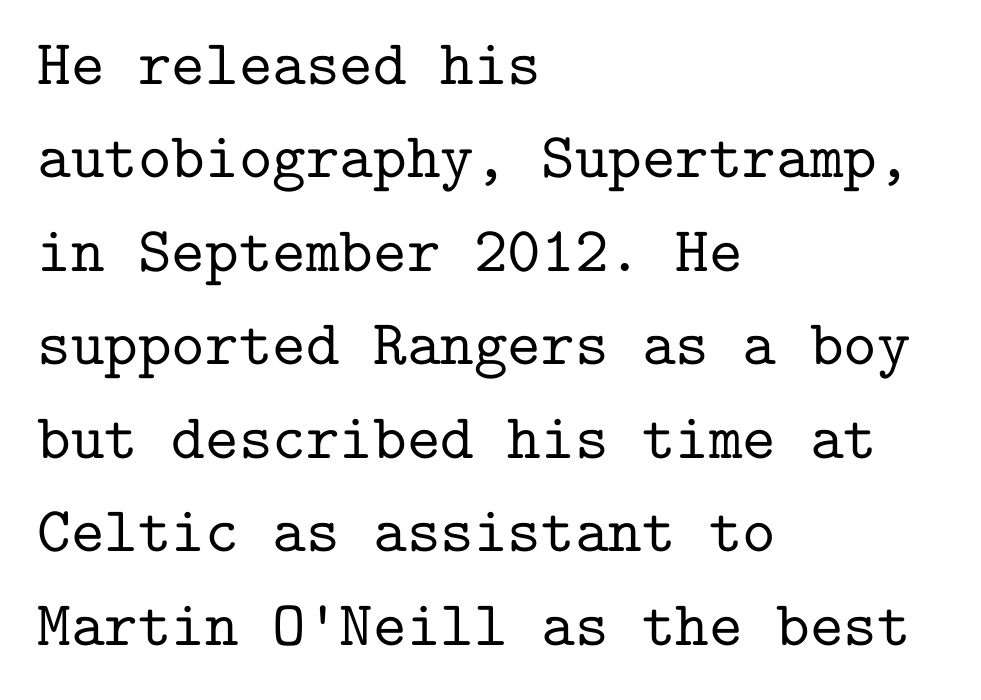
Unlike italic type, these characters show no tilt at all. These lines stack with their left ends in a neat column. Decoration check: the copy has no underline. The lines sit at an ordinary, default distance from one another. There is no visible air inserted between adjacent glyphs.
